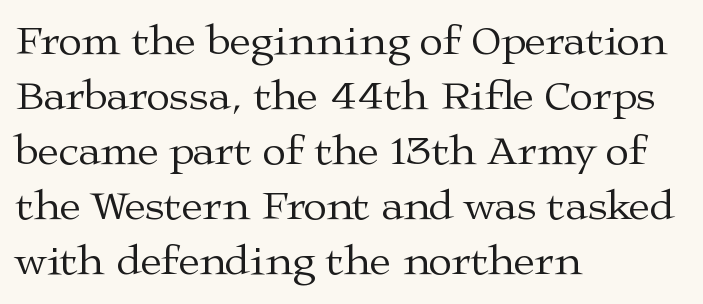
Q: Is the text bold? A: No.
Q: Is the text italic (slanted)? A: No, it is upright.
Q: Is the typeface a serif or a sans-serif typeface? A: Serif.
Q: Is the text underlined? A: No.
Q: How is the paragraph aligned? A: Left-aligned.
Q: Is the spacing between letters normal or unusually wide? A: Normal.
Q: Is the spacing between lines tight, normal or loose? A: Normal.
Q: Width (condensed, normal, or wide)? A: Wide.
Q: Stroke contrast? A: Medium.
Q: x-height? A: Medium.
Q: Monospaced? A: No.
